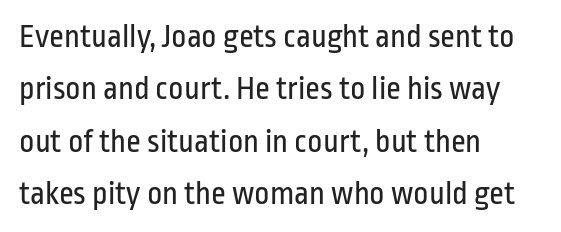
Every character sits straight up, as roman type does. Horizontal bands of white between lines are of average thickness. Horizontally, the lines are justified to the leading edge only. The face used here is proportionally spaced, like ordinary book or web type. These lines are composed in type without serifs.
